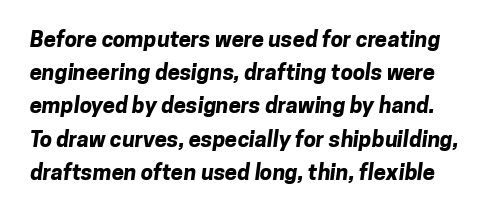
This rendering features lettering with no underline. The passage shown stacks its lines at a standard gap. The gaps between neighbouring characters are ordinary and unremarkable. Each glyph is drawn with heavy, bold strokes.
